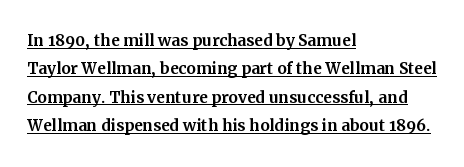
{"italic": "no", "underline": "yes", "align": "left", "line_spacing": "normal", "line_spacing_ratio": 1.35, "letter_spacing": "normal", "letter_spacing_em": 0.0, "glyph_px": 21}
